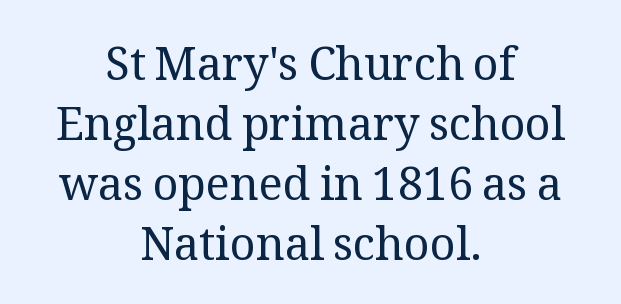
Q: Is the text bold? A: No.
Q: Is the text italic (slanted)? A: No, it is upright.
Q: Is the typeface a serif or a sans-serif typeface? A: Serif.
Q: Is the text underlined? A: No.
Q: How is the paragraph aligned? A: Centered.
Q: Is the spacing between letters normal or unusually wide? A: Normal.
Q: Is the spacing between lines tight, normal or loose? A: Normal.
Q: Width (condensed, normal, or wide)? A: Normal.
Q: Stroke contrast? A: Medium.
Q: x-height? A: Medium.
Q: Monospaced? A: No.
